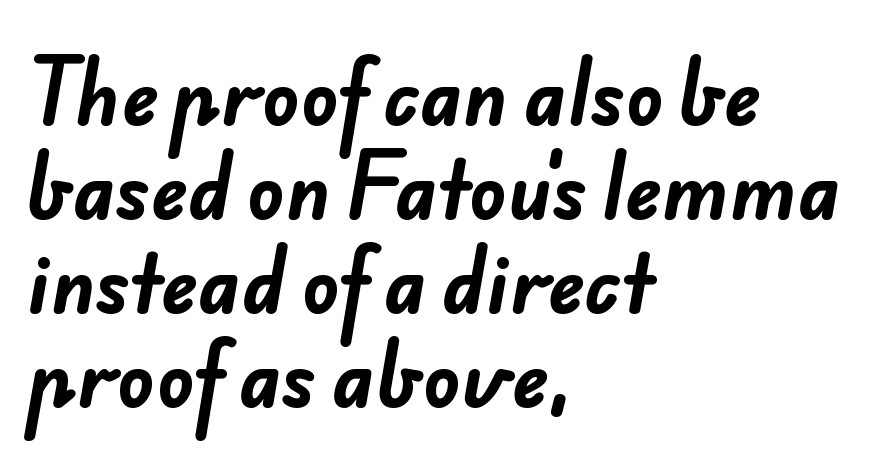
The letters sit at their default tracking, neither squeezed nor spread. Is this a fixed-width face? No — the glyphs have proportional, varying widths. Each row of text sits above clean, open space. Is this a sans? Yes — the strokes have no serifs. As a designer I'd log this as weight 700, bold.
